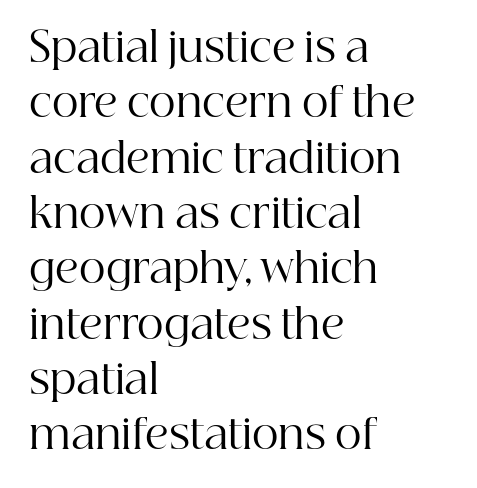
The image shows 41 px regular-weight serif type, upright; set left-aligned, normal line spacing (1.35x), normal letter spacing, not underlined; high stroke contrast and a medium x-height.
